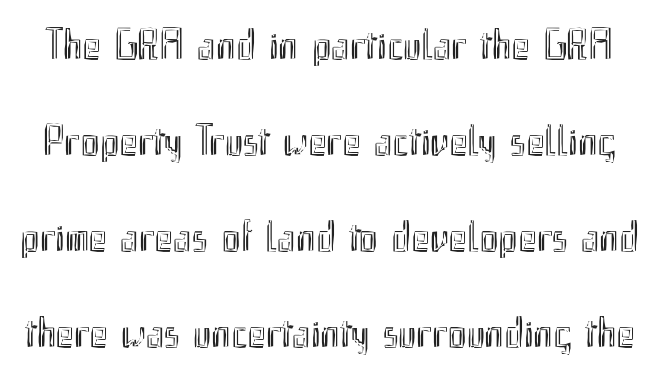
The image shows 44 px condensed type, upright; set loose line spacing (2.18x), normal letter spacing, not underlined; a small x-height.
